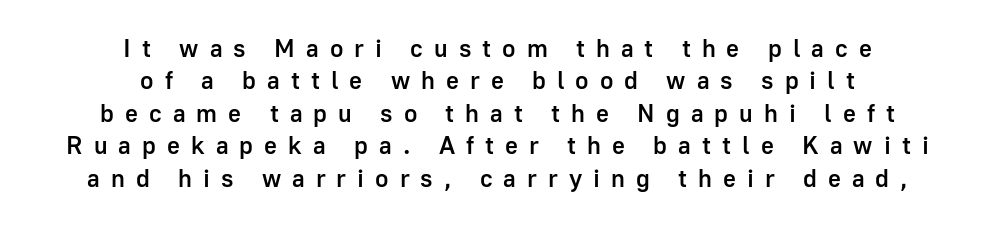
{"italic": "no", "bold": "semi", "underline": "no", "align": "center", "line_spacing": "normal", "line_spacing_ratio": 1.3, "letter_spacing": "wide", "letter_spacing_em": 0.44, "glyph_px": 25}
